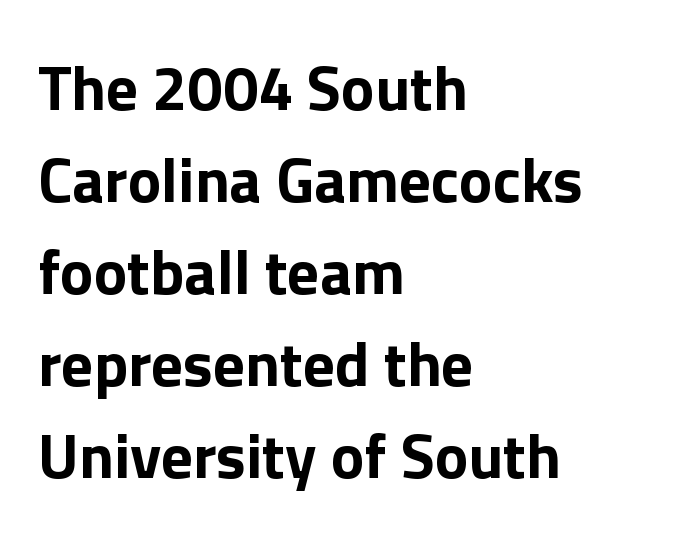
Where is the straight margin? On the left. A typesetter would call this leading conventional body-copy spacing. Caption: standard tracking, unaltered. Ascenders rise straight up at ninety degrees. You can tell from the bare stems that sans-serif type was used.
